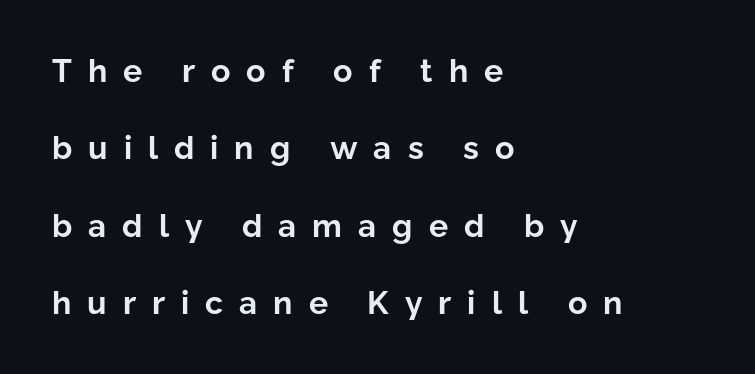
Q: Is the text bold? A: Yes.
Q: Is the text italic (slanted)? A: No, it is upright.
Q: Is the typeface a serif or a sans-serif typeface? A: Sans-serif.
Q: Is the text underlined? A: No.
Q: How is the paragraph aligned? A: Left-aligned.
Q: Is the spacing between letters normal or unusually wide? A: Unusually wide.
Q: Is the spacing between lines tight, normal or loose? A: Loose.
Q: Width (condensed, normal, or wide)? A: Normal.
Q: Stroke contrast? A: Low.
Q: x-height? A: Medium.
Q: Monospaced? A: No.
